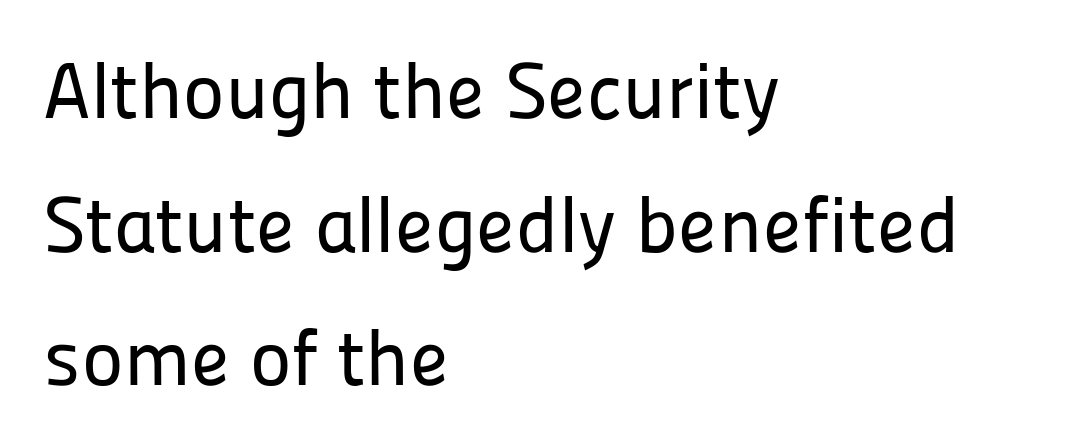
Q: Is the text italic (slanted)? A: No, it is upright.
Q: Is the typeface a serif or a sans-serif typeface? A: Sans-serif.
Q: Is the text underlined? A: No.
Q: How is the paragraph aligned? A: Left-aligned.
Q: Is the spacing between letters normal or unusually wide? A: Normal.
Q: Is the spacing between lines tight, normal or loose? A: Normal.
Q: Width (condensed, normal, or wide)? A: Normal.
Q: Stroke contrast? A: Low.
Q: x-height? A: Medium.
Q: Monospaced? A: No.
